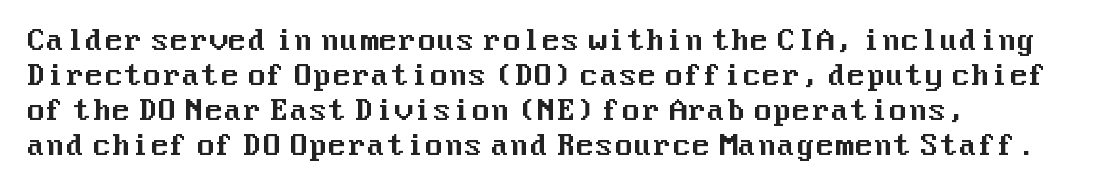
Q: Is the text italic (slanted)? A: No, it is upright.
Q: Is the typeface a serif or a sans-serif typeface? A: Sans-serif.
Q: Is the text underlined? A: No.
Q: Is the spacing between letters normal or unusually wide? A: Normal.
Q: Is the spacing between lines tight, normal or loose? A: Normal.
Q: Width (condensed, normal, or wide)? A: Normal.
Q: Stroke contrast? A: Medium.
Q: x-height? A: Medium.
